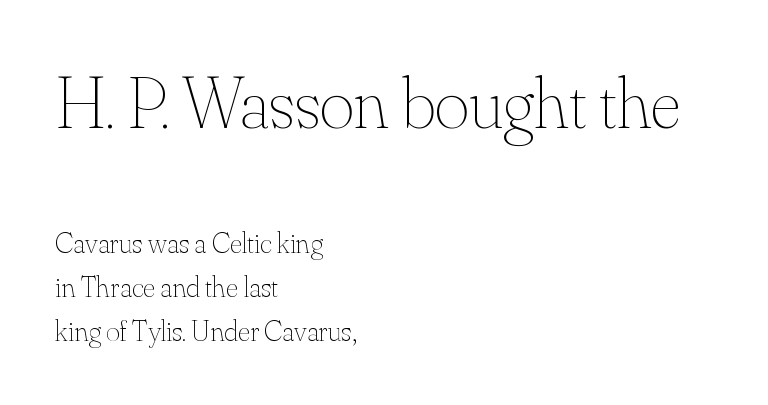
Q: Is the text bold? A: No.
Q: Is the text italic (slanted)? A: No, it is upright.
Q: Is the text underlined? A: No.
Q: How is the paragraph aligned? A: Left-aligned.
Q: Is the spacing between letters normal or unusually wide? A: Normal.
Q: Is the spacing between lines tight, normal or loose? A: Normal.
Q: Which block of text is set in a larger size, the first (top) or the second (bottom)? A: The first (top) one.
Q: Width (condensed, normal, or wide)? A: Normal.
Q: Stroke contrast? A: Medium.
Q: x-height? A: Small.
Q: Monospaced? A: No.
